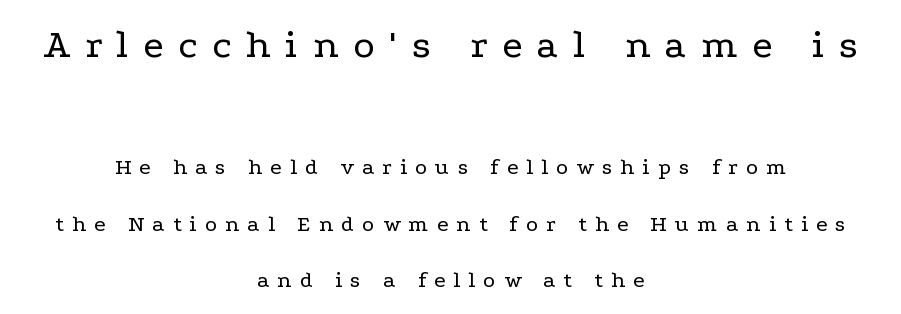
{"serif": "yes", "italic": "no", "bold": "no", "weight": "regular", "width": "wide", "stroke_contrast": "low", "x_height": "medium", "monospaced": "no", "underline": "no", "align": "center", "line_spacing": "loose", "line_spacing_ratio": 2.45, "letter_spacing": "wide", "letter_spacing_em": 0.36, "larger_block": "first", "size_ratio": 1.78, "glyph_px": 41}
